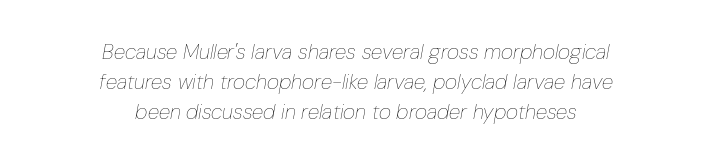
Caption: face not bold, strokes unweighted. Leading: standard. The rendering positions every line midway between the sides. Check under the words: just untouched page. Rendered with sloped, italic letterforms. Between one letter and the next there's only the usual sliver of space.
